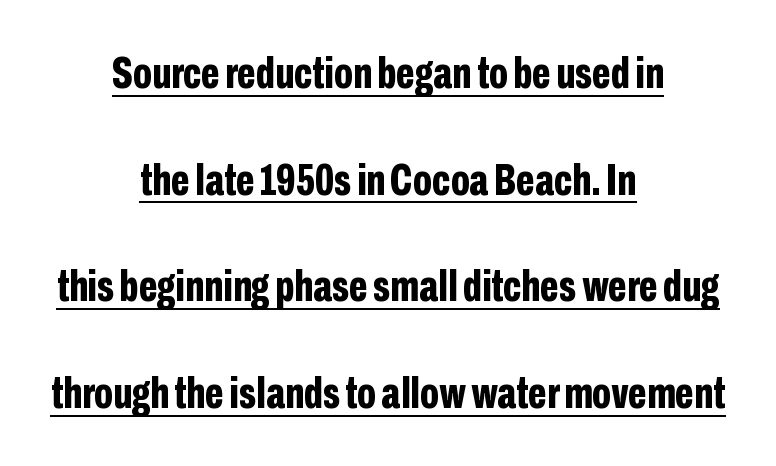
{"serif": "no", "italic": "no", "bold": "yes", "weight": "bold", "width": "condensed", "stroke_contrast": "low", "x_height": "medium", "monospaced": "no", "underline": "yes", "align": "center", "line_spacing": "loose", "line_spacing_ratio": 2.37, "letter_spacing": "normal", "letter_spacing_em": 0.0, "glyph_px": 45}
